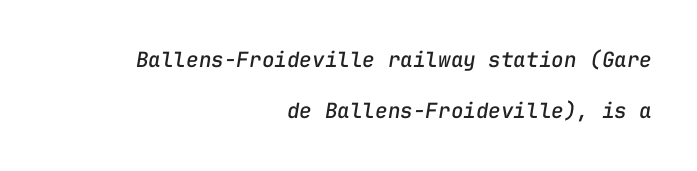
The image shows 21 px text type, italic (leaning right); set right-aligned, loose line spacing (2.45x), normal letter spacing, not underlined.
